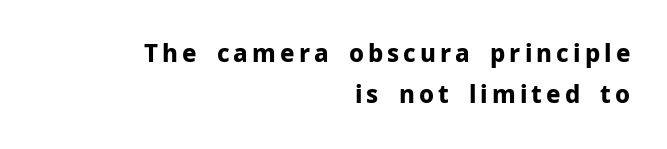
The image shows 24 px bold type, upright; set right-aligned, line spacing 1.72x, not underlined.
